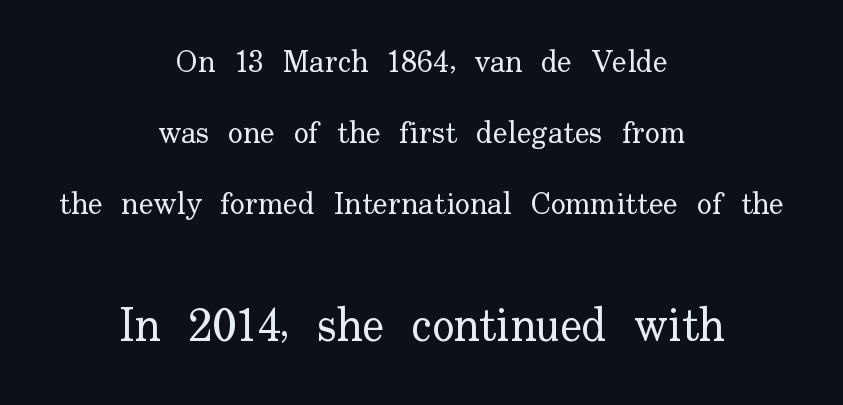
The image shows 46 px regular-weight serif type, upright; set centered, loose line spacing (2.29x), normal letter spacing, not underlined; the second (bottom) block is 1.48x larger; low stroke contrast and a small x-height.
